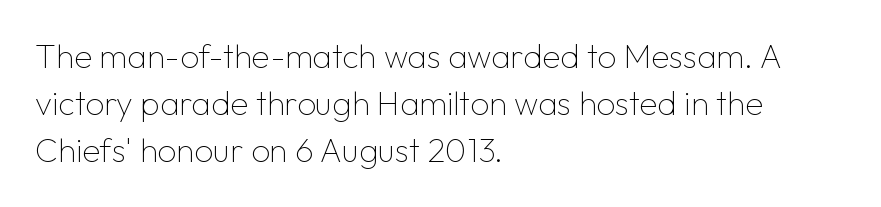
The image shows 33 px thin sans-serif type, upright; set left-aligned, normal line spacing (1.43x), normal letter spacing, not underlined; low stroke contrast and a medium x-height.
